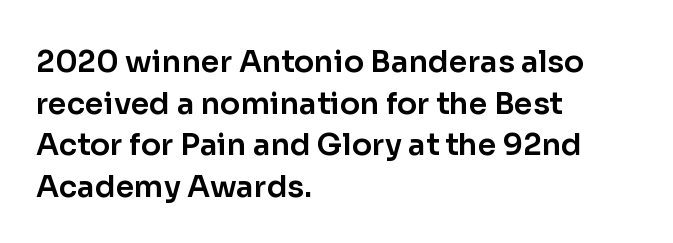
{"serif": "no", "italic": "no", "width": "normal", "stroke_contrast": "low", "x_height": "medium", "monospaced": "no", "underline": "no", "align": "left", "line_spacing": "normal", "line_spacing_ratio": 1.39, "letter_spacing": "normal", "letter_spacing_em": 0.0, "glyph_px": 30}
